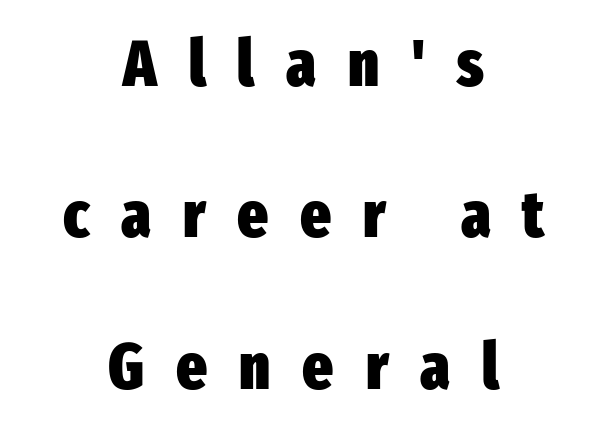
The image shows 65 px heavy, condensed sans-serif type, upright; set centered, loose line spacing (2.33x), unusually wide letter spacing (+0.49 em), not underlined; low stroke contrast and a medium x-height.
